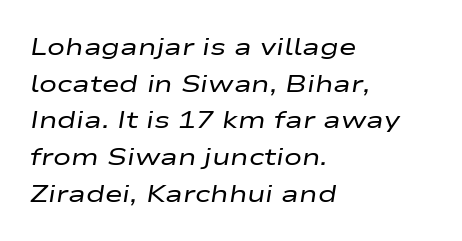
{"italic": "yes", "lean": "right", "slant_degrees": 9, "bold": "no", "underline": "no", "align": "left", "line_spacing": "normal", "line_spacing_ratio": 1.53, "letter_spacing": "normal", "letter_spacing_em": 0.0, "glyph_px": 24}
